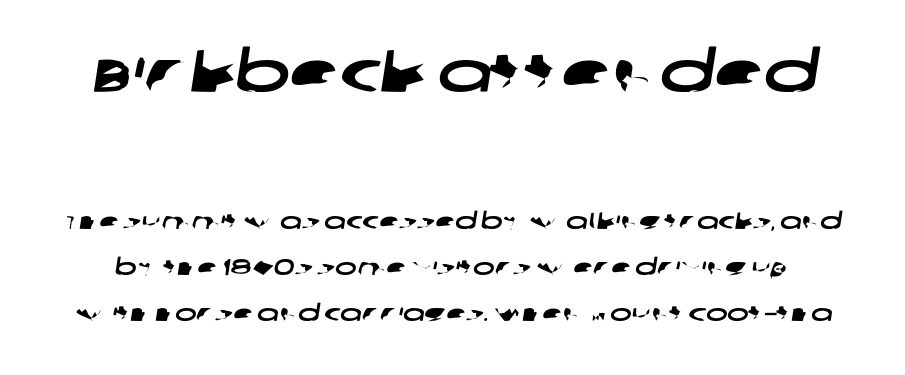
{"serif": "no", "width": "wide", "stroke_contrast": "low", "x_height": "large", "monospaced": "no", "underline": "no", "line_spacing": "loose", "line_spacing_ratio": 2.02, "letter_spacing": "normal", "letter_spacing_em": 0.0, "larger_block": "first", "size_ratio": 2.52, "glyph_px": 58}
